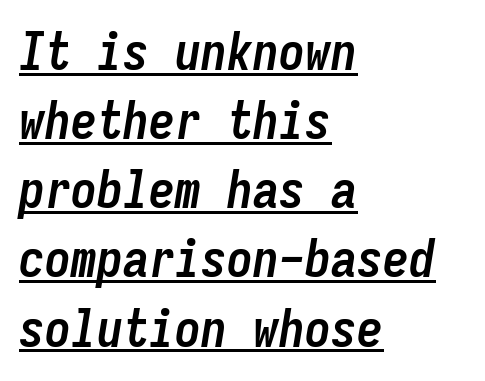
{"italic": "yes", "lean": "right", "slant_degrees": 9, "bold": "yes", "weight": "semibold", "width": "condensed", "stroke_contrast": "low", "x_height": "medium", "monospaced": "yes", "underline": "yes", "align": "left", "line_spacing": "normal", "line_spacing_ratio": 1.33, "letter_spacing": "normal", "letter_spacing_em": 0.0, "glyph_px": 52}
